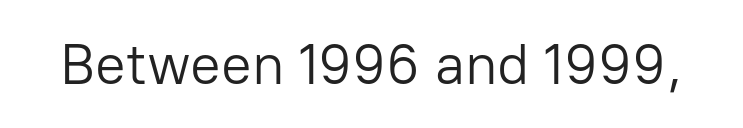
Ascenders rise straight up at ninety degrees. The area under the type is left untouched. Do the characters align in a grid? No, the font is proportional. This sample uses plain, unmodified letter spacing. Classification — sans serif. The passage shown is not bold in any degree.
